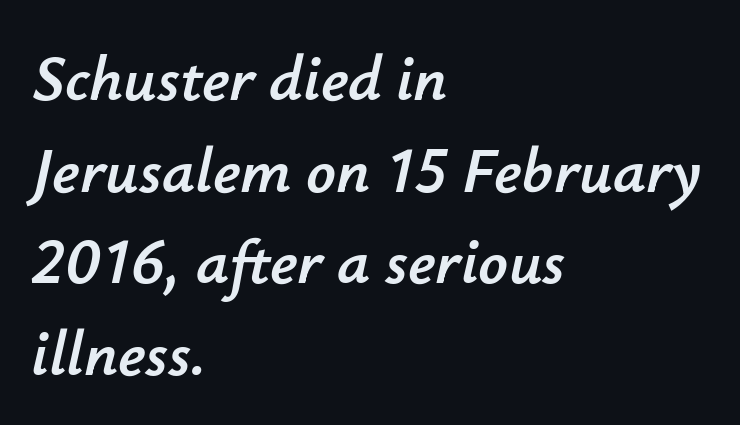
Nothing unusual about the tracking: characters are spaced as the font intends. Underline: absent. A typesetter would mark this as italic. Leading: standard. A typesetter would call this proportional, since set widths differ per character. Teacher's note: observe the even left margin — that is flush-left alignment.
